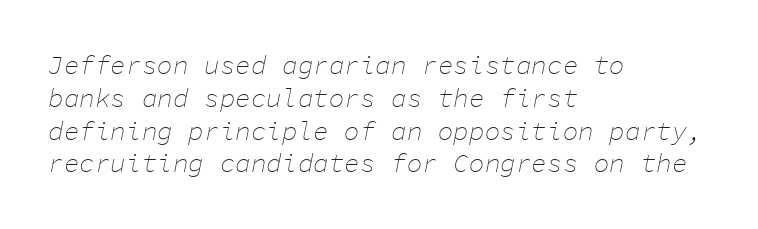
Q: Is the text bold? A: No.
Q: Is the text italic (slanted)? A: Yes, it leans right by about 11 degrees.
Q: Is the text underlined? A: No.
Q: How is the paragraph aligned? A: Left-aligned.
Q: Is the spacing between letters normal or unusually wide? A: Normal.
Q: Is the spacing between lines tight, normal or loose? A: Normal.
